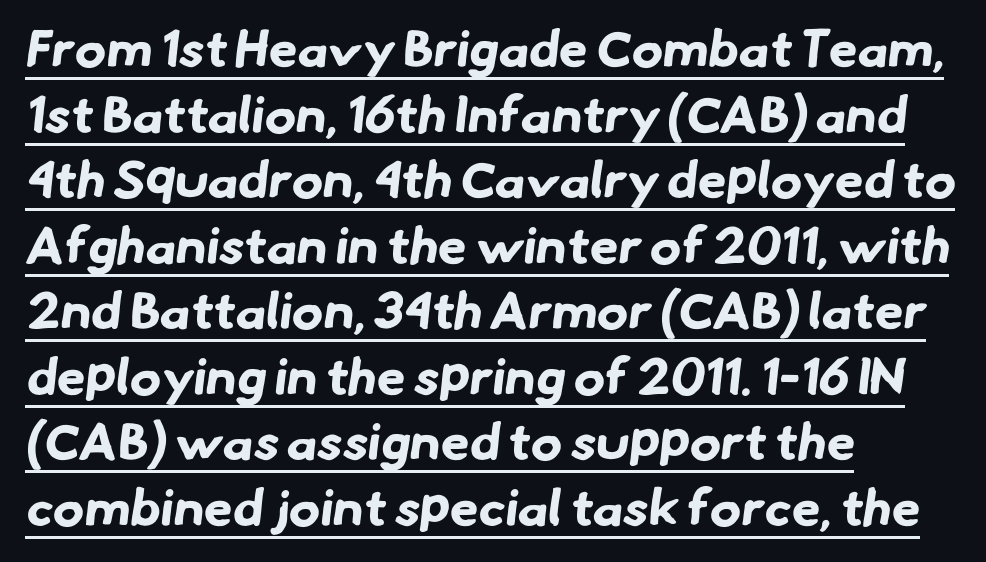
Q: Is the text bold? A: Yes.
Q: Is the typeface a serif or a sans-serif typeface? A: Sans-serif.
Q: Is the text underlined? A: Yes.
Q: How is the paragraph aligned? A: Left-aligned.
Q: Is the spacing between letters normal or unusually wide? A: Normal.
Q: Is the spacing between lines tight, normal or loose? A: Normal.
Q: Width (condensed, normal, or wide)? A: Normal.
Q: Stroke contrast? A: Low.
Q: x-height? A: Small.
Q: Monospaced? A: No.
